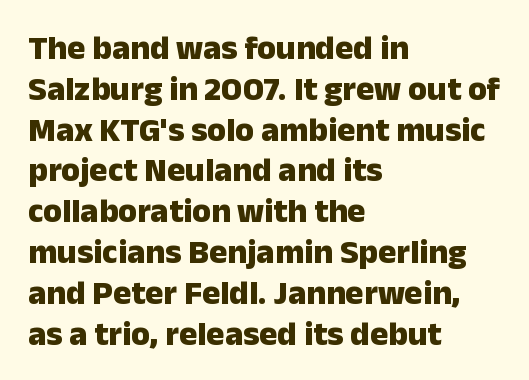
Q: Is the text bold? A: Yes.
Q: Is the text italic (slanted)? A: No, it is upright.
Q: Is the typeface a serif or a sans-serif typeface? A: Sans-serif.
Q: Is the text underlined? A: No.
Q: How is the paragraph aligned? A: Left-aligned.
Q: Is the spacing between letters normal or unusually wide? A: Normal.
Q: Width (condensed, normal, or wide)? A: Normal.
Q: Stroke contrast? A: Low.
Q: x-height? A: Medium.
Q: Monospaced? A: No.
